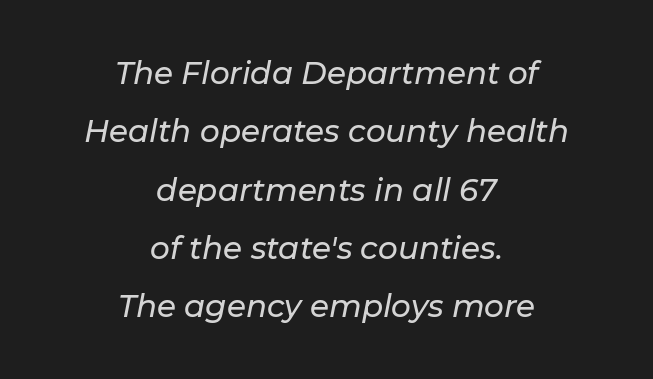
The image shows 31 px text type, italic (leaning right); set centered, line spacing 1.88x, normal letter spacing, not underlined; low stroke contrast and a medium x-height.
